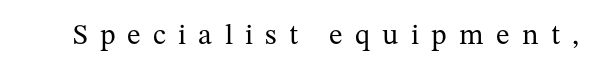
Unlike italic type, these characters show no tilt at all. Substantial extra tracking has been applied to these lines. This reads as an unemphasized weight, regular at the heaviest. This is serif lettering, the kind often seen in printed books.
